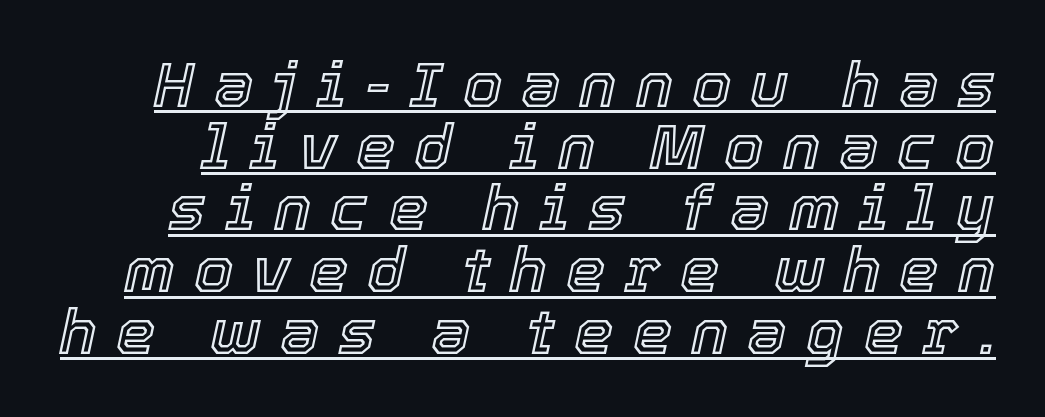
The image shows 63 px text type, italic (leaning right); set tight line spacing (0.98x), unusually wide letter spacing (+0.3 em), underlined; a medium x-height.
